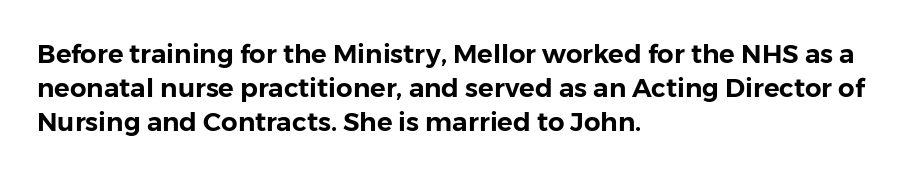
Q: Is the text italic (slanted)? A: No, it is upright.
Q: Is the text underlined? A: No.
Q: How is the paragraph aligned? A: Left-aligned.
Q: Is the spacing between letters normal or unusually wide? A: Normal.
Q: Is the spacing between lines tight, normal or loose? A: Normal.
